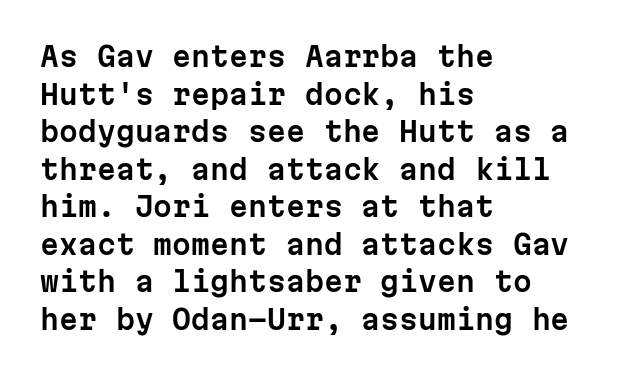
Q: Is the text italic (slanted)? A: No, it is upright.
Q: Is the text underlined? A: No.
Q: How is the paragraph aligned? A: Left-aligned.
Q: Is the spacing between letters normal or unusually wide? A: Normal.
Q: Is the spacing between lines tight, normal or loose? A: Normal.
